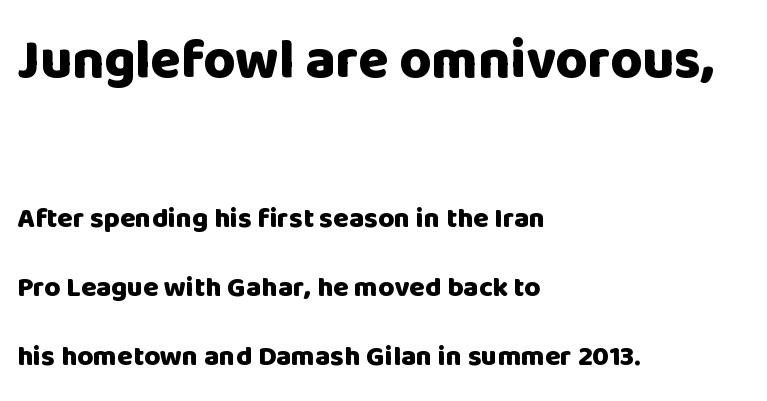
{"serif": "no", "italic": "no", "bold": "yes", "weight": "heavy", "width": "normal", "stroke_contrast": "low", "x_height": "large", "monospaced": "no", "underline": "no", "align": "left", "line_spacing": "loose", "line_spacing_ratio": 2.46, "letter_spacing": "normal", "letter_spacing_em": 0.0, "larger_block": "first", "size_ratio": 1.96, "glyph_px": 55}
